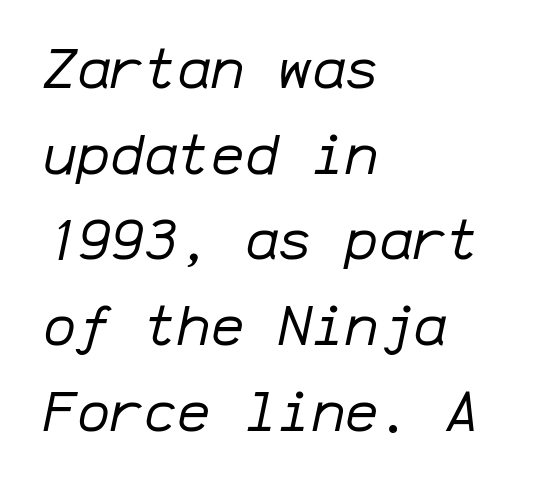
The image shows 56 px regular-weight type, italic (leaning right), monospaced; set left-aligned, normal line spacing (1.53x), normal letter spacing, not underlined; low stroke contrast and a medium x-height.
